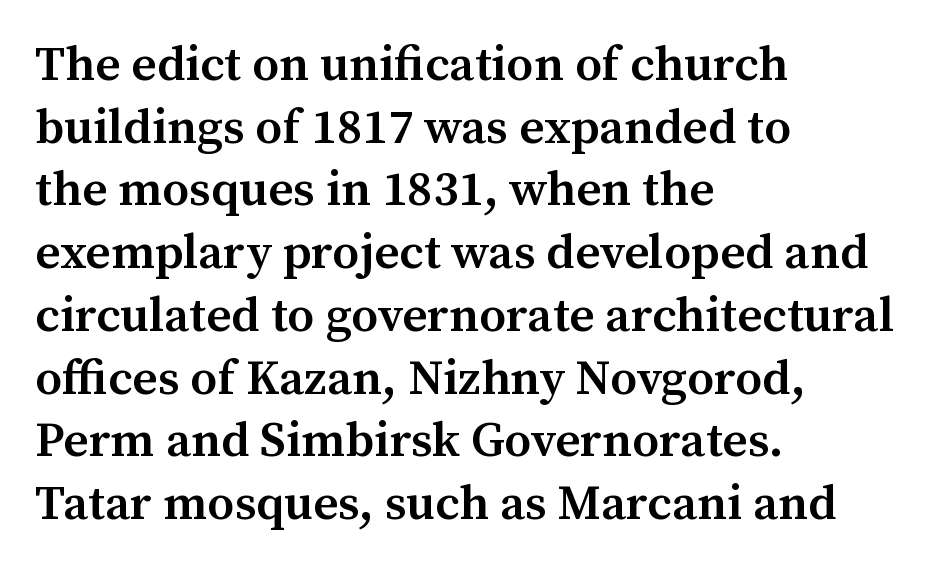
The image shows 49 px semibold serif type, upright; set left-aligned, normal line spacing (1.28x), normal letter spacing, not underlined; medium stroke contrast and a medium x-height.
